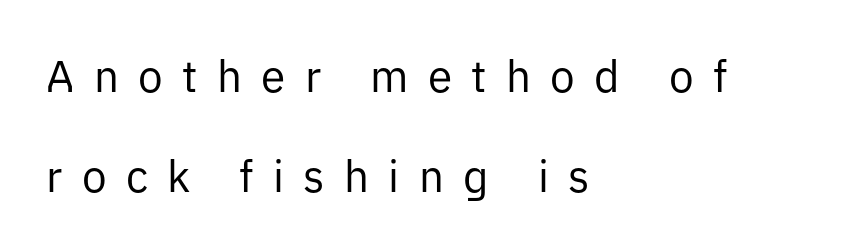
Q: Is the text bold? A: No.
Q: Is the text italic (slanted)? A: No, it is upright.
Q: Is the typeface a serif or a sans-serif typeface? A: Sans-serif.
Q: Is the text underlined? A: No.
Q: How is the paragraph aligned? A: Left-aligned.
Q: Is the spacing between letters normal or unusually wide? A: Unusually wide.
Q: Is the spacing between lines tight, normal or loose? A: Loose.
Q: Width (condensed, normal, or wide)? A: Normal.
Q: Stroke contrast? A: Low.
Q: x-height? A: Medium.
Q: Monospaced? A: No.
